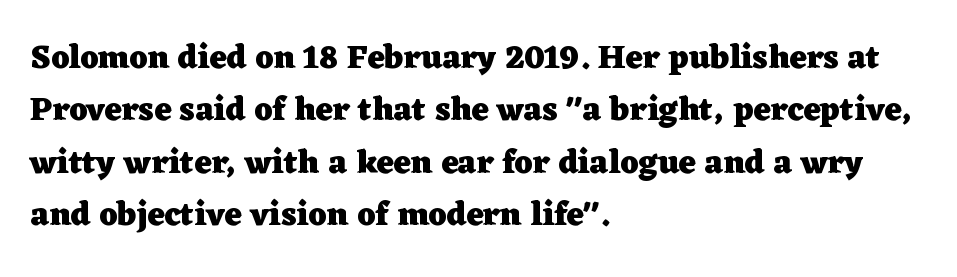
{"serif": "yes", "italic": "no", "bold": "yes", "weight": "heavy", "width": "wide", "stroke_contrast": "low", "x_height": "medium", "monospaced": "no", "underline": "no", "align": "left", "line_spacing": "normal", "line_spacing_ratio": 1.59, "letter_spacing": "normal", "letter_spacing_em": 0.0, "glyph_px": 33}
